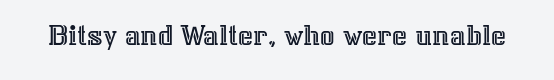
Check the space under the baseline: it is left empty. The type is set solid horizontally, with unmodified tracking. Is this a fixed-width face? No — the glyphs have proportional, varying widths. The letters stand upright; this is a roman face.
